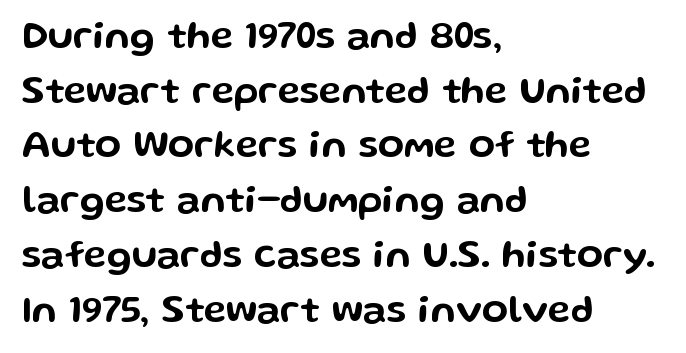
{"serif": "no", "italic": "no", "width": "wide", "stroke_contrast": "low", "x_height": "medium", "monospaced": "no", "underline": "no", "align": "left", "line_spacing": "normal", "line_spacing_ratio": 1.44, "letter_spacing": "normal", "letter_spacing_em": 0.0, "glyph_px": 38}
